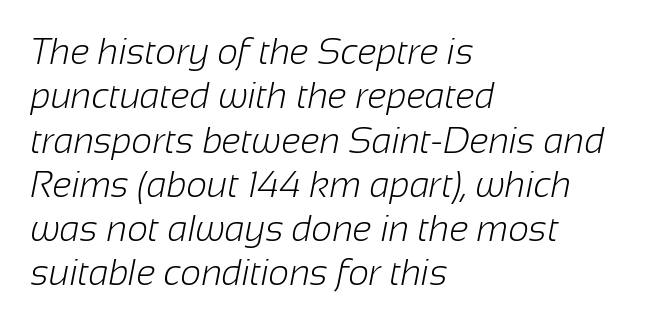
You can tell from the bare stems that sans-serif type was used. The passage shown is typed in a proportional face where columns would drift. Honestly, there is no underline to notice here at all. Reading down the block, your eye returns to a fixed left position each line. Is the letter spacing exaggerated? No — it looks like the ordinary default.
